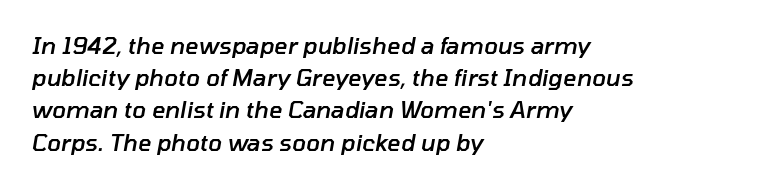
The image shows 23 px text type, italic (leaning right); set left-aligned, normal line spacing (1.4x), normal letter spacing, not underlined.
